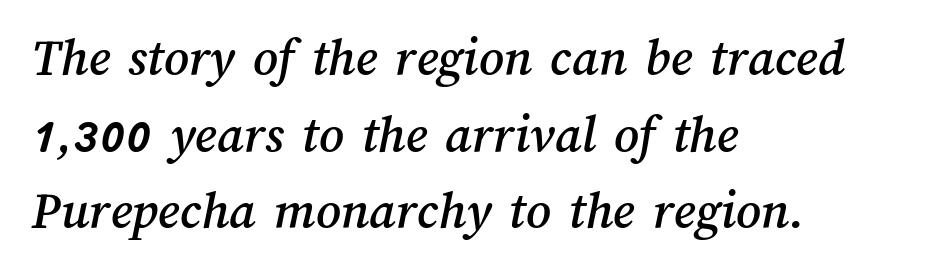
A typesetter would call this leading conventional body-copy spacing. Does the copy run flush right? No — it runs flush left. The rendering keeps characters at their native spacing. Check under the words: just untouched page. Each letter keeps its own natural width here, so spacing adapts to shape.
